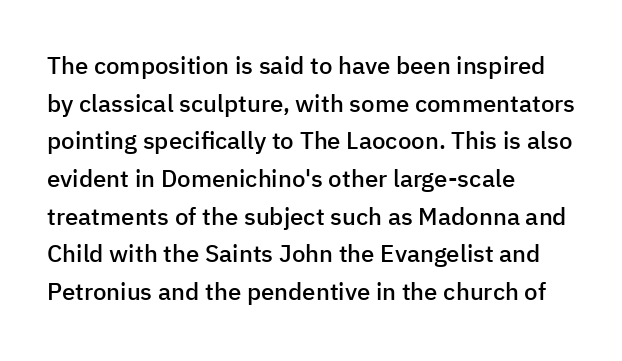
If you drew a ruler down the left edge, every line would touch it. Successive baselines arrive at the customary interval. The passage shown is semibold, sitting just below true bold. Style check: upright.
